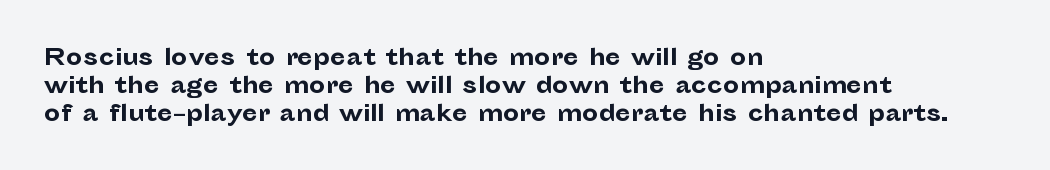
Q: Is the text bold? A: Yes.
Q: Is the text italic (slanted)? A: No, it is upright.
Q: Is the text underlined? A: No.
Q: How is the paragraph aligned? A: Left-aligned.
Q: Is the spacing between letters normal or unusually wide? A: Normal.
